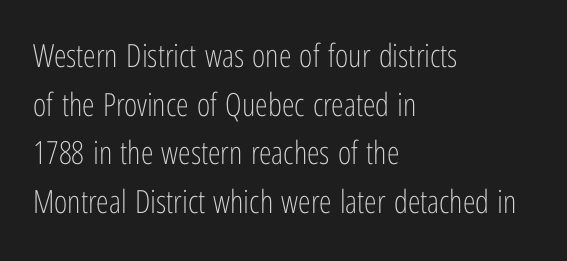
Q: Is the text bold? A: No.
Q: Is the text italic (slanted)? A: No, it is upright.
Q: Is the typeface a serif or a sans-serif typeface? A: Sans-serif.
Q: Is the text underlined? A: No.
Q: How is the paragraph aligned? A: Left-aligned.
Q: Is the spacing between letters normal or unusually wide? A: Normal.
Q: Is the spacing between lines tight, normal or loose? A: Normal.
Q: Width (condensed, normal, or wide)? A: Condensed.
Q: Stroke contrast? A: Low.
Q: x-height? A: Medium.
Q: Monospaced? A: No.
